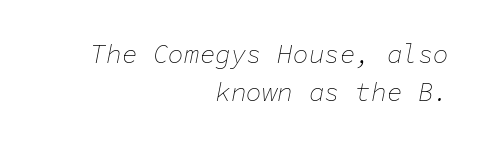
{"italic": "yes", "lean": "right", "slant_degrees": 11, "bold": "no", "underline": "no", "align": "right", "line_spacing": "normal", "line_spacing_ratio": 1.48, "letter_spacing": "normal", "letter_spacing_em": 0.0, "glyph_px": 26}
